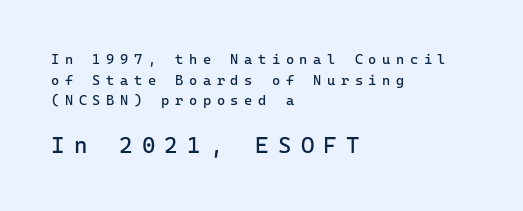
{"italic": "no", "bold": "no", "underline": "no", "align": "left", "line_spacing": "normal", "line_spacing_ratio": 1.47, "letter_spacing": "wide", "letter_spacing_em": 0.4, "larger_block": "second", "size_ratio": 1.64, "glyph_px": 23}
